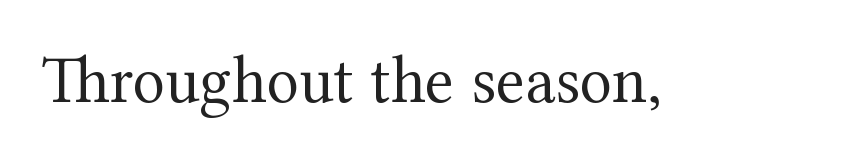
{"serif": "yes", "italic": "no", "bold": "no", "weight": "regular", "width": "normal", "stroke_contrast": "medium", "x_height": "medium", "monospaced": "no", "underline": "no", "letter_spacing": "normal", "letter_spacing_em": 0.0, "glyph_px": 67}
